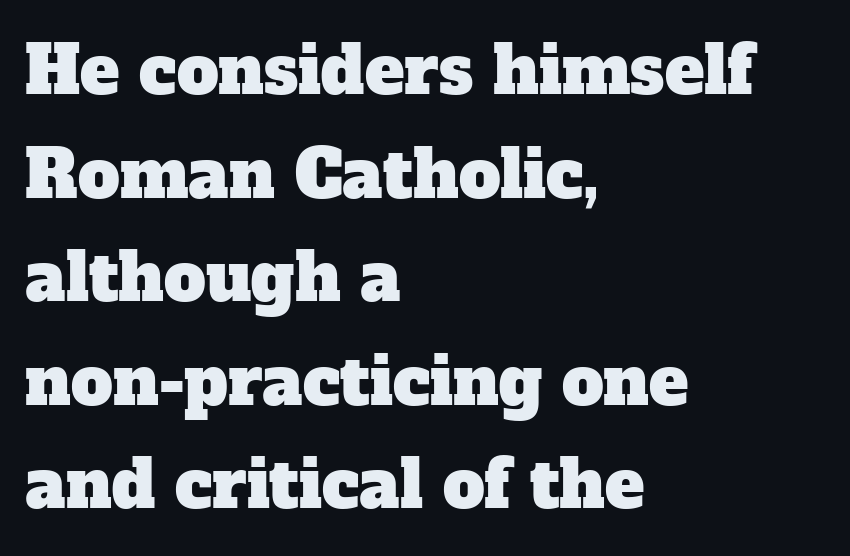
Q: Is the typeface a serif or a sans-serif typeface? A: Serif.
Q: Is the text underlined? A: No.
Q: How is the paragraph aligned? A: Left-aligned.
Q: Is the spacing between letters normal or unusually wide? A: Normal.
Q: Is the spacing between lines tight, normal or loose? A: Normal.
Q: Width (condensed, normal, or wide)? A: Normal.
Q: Stroke contrast? A: Low.
Q: x-height? A: Medium.
Q: Monospaced? A: No.
